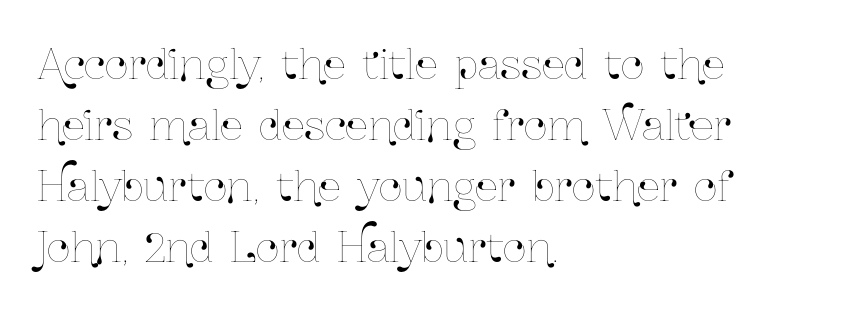
Vertically, the passage feels balanced, rows spaced as you'd expect. Caption: standard tracking, unaltered. Characters remain perfectly vertical along every line. Do the characters align in a grid? No, the font is proportional.
